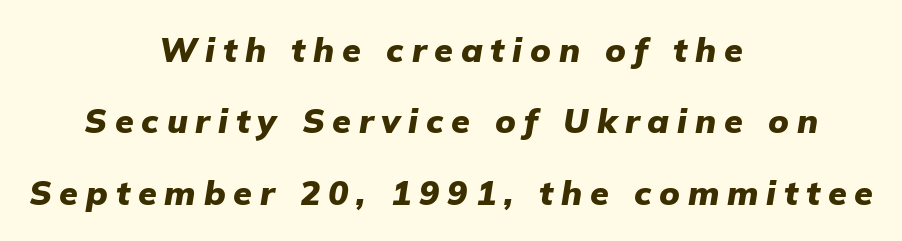
Rows of type keep a wide berth in the vertical direction. This sample uses an oblique cut, with every glyph tilted off the vertical. Proportional: the letters do not fall into vertical columns. Visually the block forms a symmetrical silhouette, jagged on both flanks. As a designer I'd log this as weight 700, bold. The space beneath each line is pristine and unruled.
